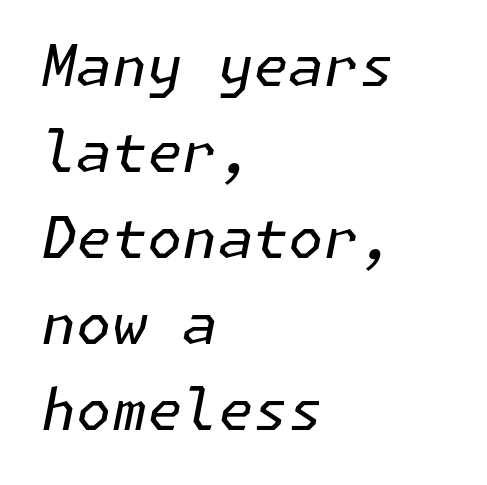
Nothing heavy about these letters — not bold at all. A typesetter would call this leading conventional body-copy spacing. Anything drawn beneath the words? Only blank space. When letters slant like this, we call the style italic.
